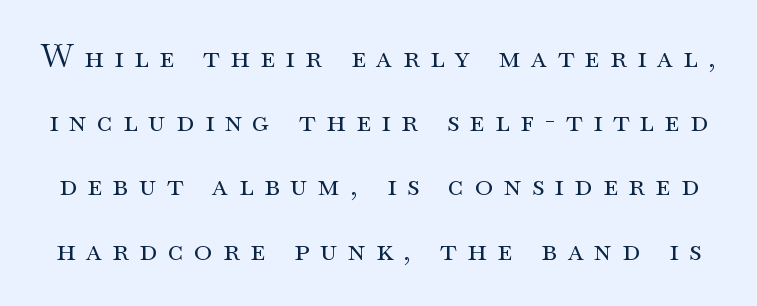
{"serif": "yes", "italic": "no", "bold": "no", "weight": "regular", "width": "wide", "stroke_contrast": "medium", "x_height": "small", "monospaced": "no", "underline": "no", "line_spacing": "loose", "line_spacing_ratio": 2.07, "letter_spacing": "wide", "letter_spacing_em": 0.34, "glyph_px": 31}
